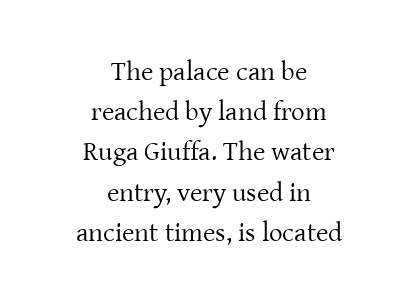
{"italic": "no", "bold": "no", "underline": "no", "align": "center", "line_spacing": "normal", "line_spacing_ratio": 1.49, "letter_spacing": "normal", "letter_spacing_em": 0.0, "glyph_px": 27}
